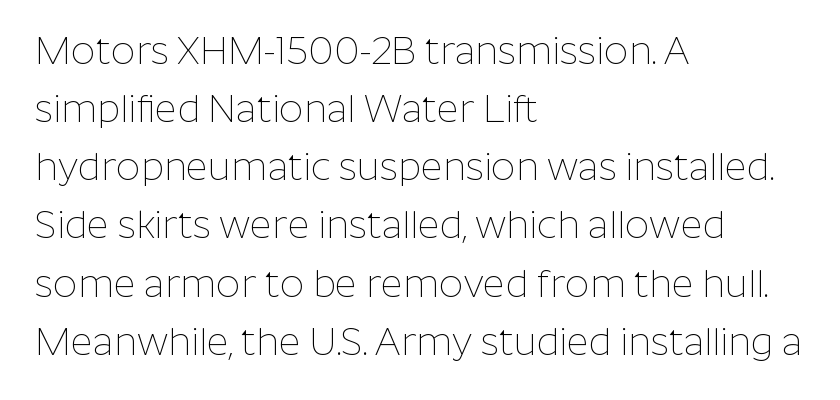
Q: Is the text bold? A: No.
Q: Is the text italic (slanted)? A: No, it is upright.
Q: Is the typeface a serif or a sans-serif typeface? A: Sans-serif.
Q: Is the text underlined? A: No.
Q: How is the paragraph aligned? A: Left-aligned.
Q: Is the spacing between letters normal or unusually wide? A: Normal.
Q: Is the spacing between lines tight, normal or loose? A: Normal.
Q: Width (condensed, normal, or wide)? A: Normal.
Q: Stroke contrast? A: Low.
Q: x-height? A: Medium.
Q: Monospaced? A: No.
